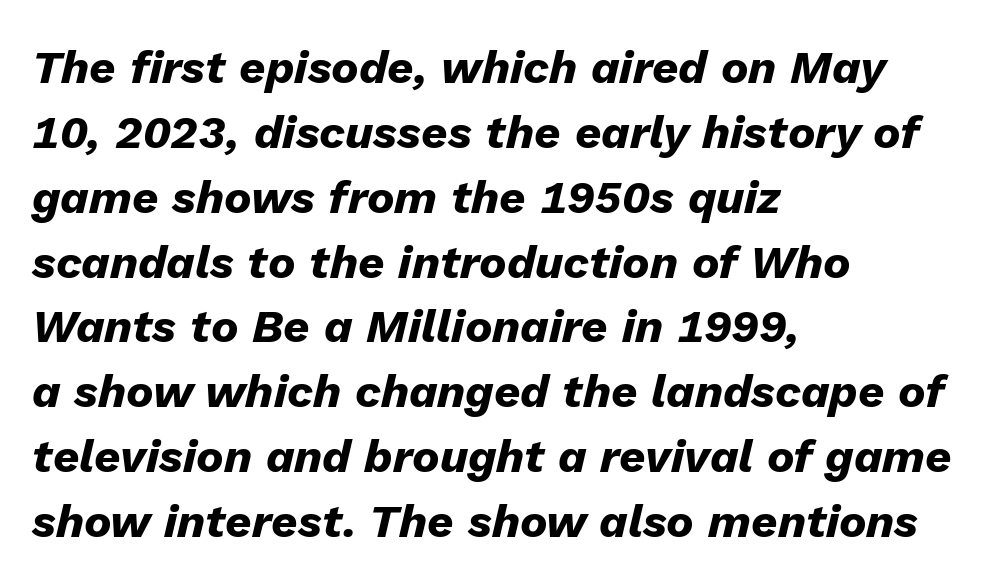
Q: Is the text bold? A: Yes.
Q: Is the text italic (slanted)? A: Yes, it leans right by about 13 degrees.
Q: Is the text underlined? A: No.
Q: How is the paragraph aligned? A: Left-aligned.
Q: Is the spacing between letters normal or unusually wide? A: Normal.
Q: Is the spacing between lines tight, normal or loose? A: Normal.
Q: Width (condensed, normal, or wide)? A: Normal.
Q: Stroke contrast? A: Low.
Q: x-height? A: Medium.
Q: Monospaced? A: No.
